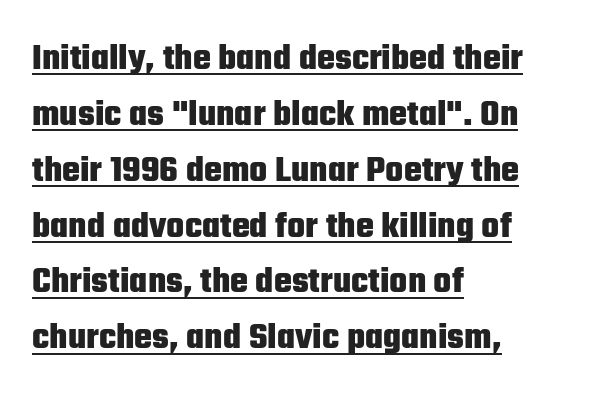
The image shows 38 px heavy, condensed sans-serif type, upright; set left-aligned, normal line spacing (1.47x), normal letter spacing, underlined; low stroke contrast and a medium x-height.
